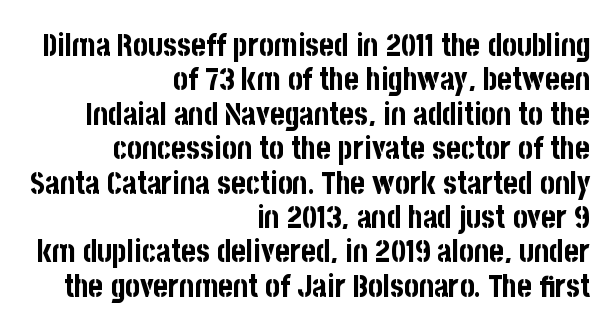
Q: Is the text bold? A: Yes.
Q: Is the text italic (slanted)? A: No, it is upright.
Q: Is the typeface a serif or a sans-serif typeface? A: Sans-serif.
Q: Is the text underlined? A: No.
Q: How is the paragraph aligned? A: Right-aligned.
Q: Is the spacing between letters normal or unusually wide? A: Normal.
Q: Is the spacing between lines tight, normal or loose? A: Tight.
Q: Width (condensed, normal, or wide)? A: Condensed.
Q: Stroke contrast? A: Low.
Q: x-height? A: Large.
Q: Monospaced? A: No.
